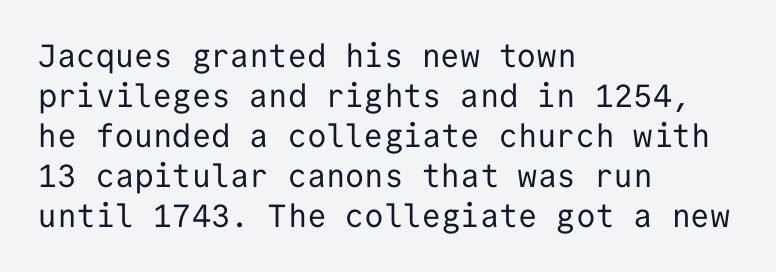
The image shows 32 px regular-weight sans-serif type, upright, monospaced; set left-aligned, normal line spacing (1.25x), normal letter spacing, not underlined; low stroke contrast and a medium x-height.
